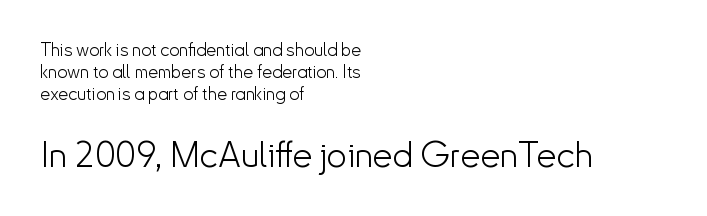
The glyphs in this specimen are sans serif. A student would call this left alignment; a typographer would say flush left, rag right. Think standard paragraph weight, or any step lighter than that. You can tell it's not italic because the verticals are truly vertical. A clean baseline with only descenders dipping below it. This sample has the flowing, uneven cadence of proportional lettering.
